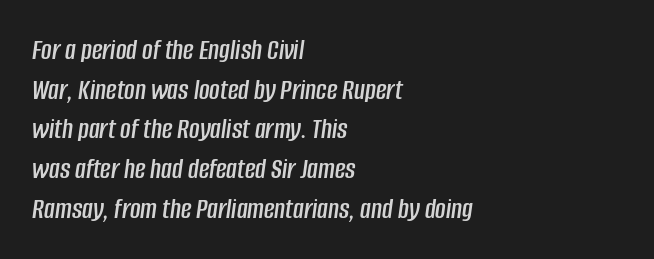
Q: Is the text italic (slanted)? A: Yes, it leans right by about 8 degrees.
Q: Is the text underlined? A: No.
Q: How is the paragraph aligned? A: Left-aligned.
Q: Is the spacing between letters normal or unusually wide? A: Normal.
Q: Is the spacing between lines tight, normal or loose? A: Normal.
Q: Width (condensed, normal, or wide)? A: Condensed.
Q: Stroke contrast? A: Low.
Q: x-height? A: Large.
Q: Monospaced? A: No.
